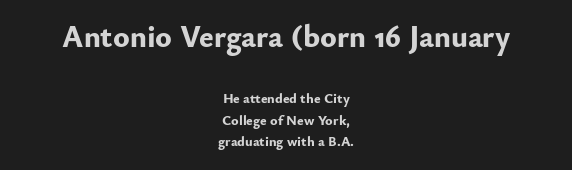
{"serif": "no", "italic": "no", "bold": "yes", "weight": "bold", "width": "normal", "stroke_contrast": "low", "x_height": "small", "monospaced": "no", "underline": "no", "align": "center", "line_spacing": "normal", "line_spacing_ratio": 1.53, "letter_spacing": "normal", "letter_spacing_em": 0.0, "larger_block": "first", "size_ratio": 2.21, "glyph_px": 31}
